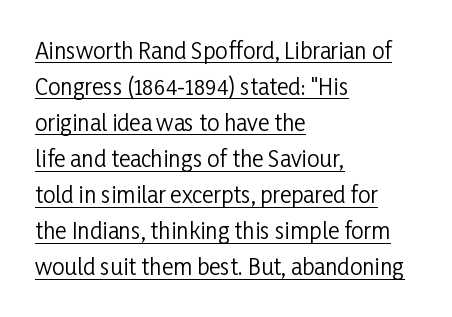
The image shows 22 px text type, upright; set left-aligned, normal line spacing (1.64x), normal letter spacing, underlined.
